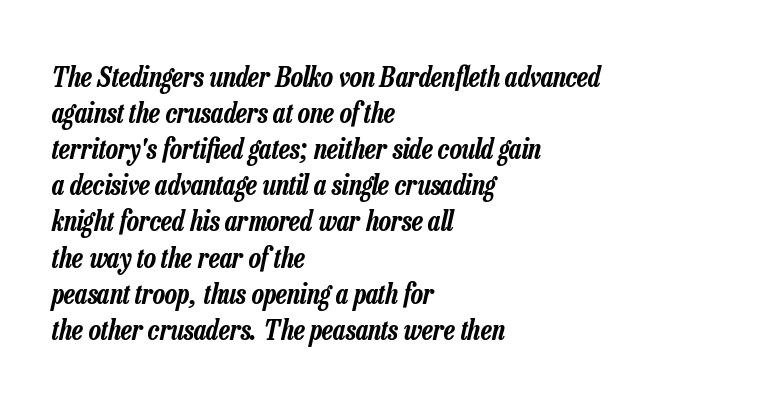
Yep, that's italic — everything's leaning. The designer left line spacing at the default. Here the designer chose a conventional face with non-uniform glyph widths. Default kerning and tracking; the words read as compact shapes.
